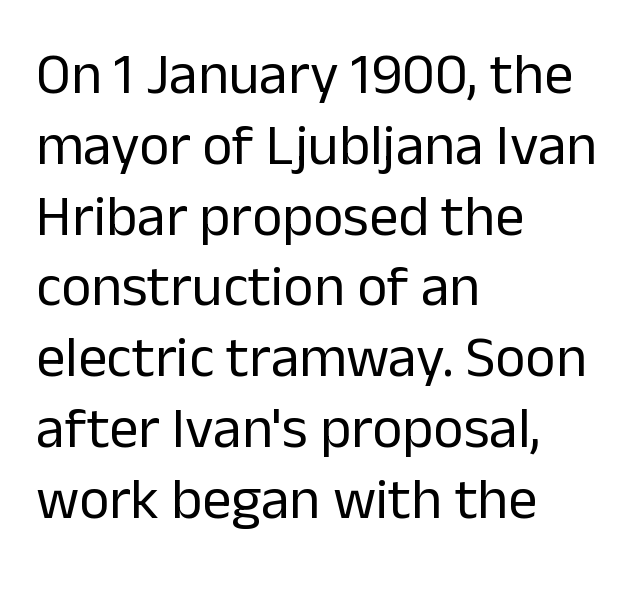
{"serif": "no", "italic": "no", "bold": "no", "weight": "regular", "width": "normal", "stroke_contrast": "low", "x_height": "medium", "monospaced": "no", "underline": "no", "align": "left", "line_spacing_ratio": 1.22, "letter_spacing": "normal", "letter_spacing_em": 0.0, "glyph_px": 58}
